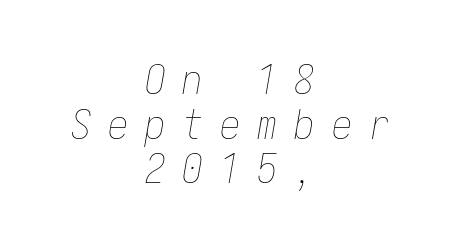
The image shows 41 px thin, condensed type, italic (leaning right); set centered, tight line spacing (1.09x), unusually wide letter spacing (+0.41 em), not underlined; low stroke contrast and a medium x-height.
